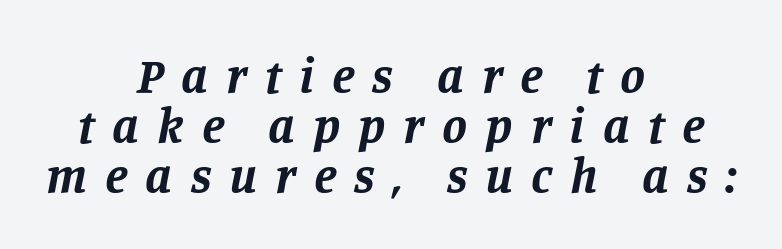
The image shows 50 px bold serif type, italic (leaning right); set centered, tight line spacing (1.0x), unusually wide letter spacing (+0.36 em), not underlined; low stroke contrast and a large x-height.
